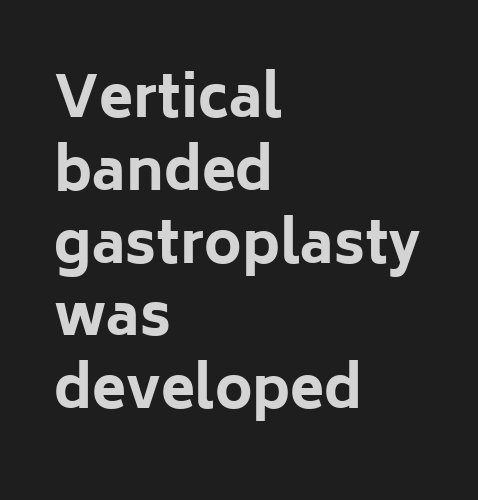
{"serif": "no", "italic": "no", "bold": "yes", "weight": "bold", "width": "normal", "stroke_contrast": "low", "x_height": "medium", "monospaced": "no", "underline": "no", "align": "left", "line_spacing": "normal", "line_spacing_ratio": 1.3, "letter_spacing": "normal", "letter_spacing_em": 0.0, "glyph_px": 56}
